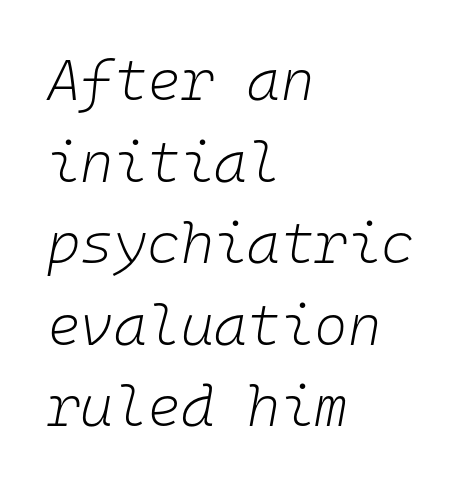
The image shows 57 px light type, italic (leaning right), monospaced; set left-aligned, normal line spacing (1.43x), normal letter spacing, not underlined; low stroke contrast and a medium x-height.
